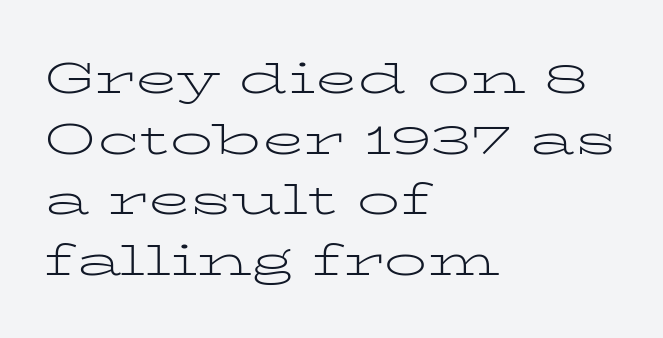
Standard letterfit; no display-style spreading of the glyphs. Words float on clear page, feet unadorned. The passage is arranged the way most books set body copy — flush left. The letters stand straight up with perfectly vertical stems. Typographically, this falls in the serif category.
